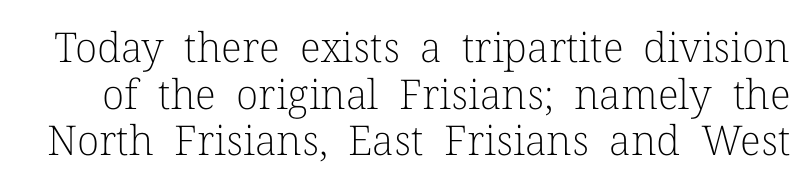
Q: Is the text bold? A: No.
Q: Is the text italic (slanted)? A: No, it is upright.
Q: Is the typeface a serif or a sans-serif typeface? A: Serif.
Q: Is the text underlined? A: No.
Q: Is the spacing between letters normal or unusually wide? A: Normal.
Q: Is the spacing between lines tight, normal or loose? A: Tight.
Q: Width (condensed, normal, or wide)? A: Normal.
Q: Stroke contrast? A: Low.
Q: x-height? A: Medium.
Q: Monospaced? A: No.
